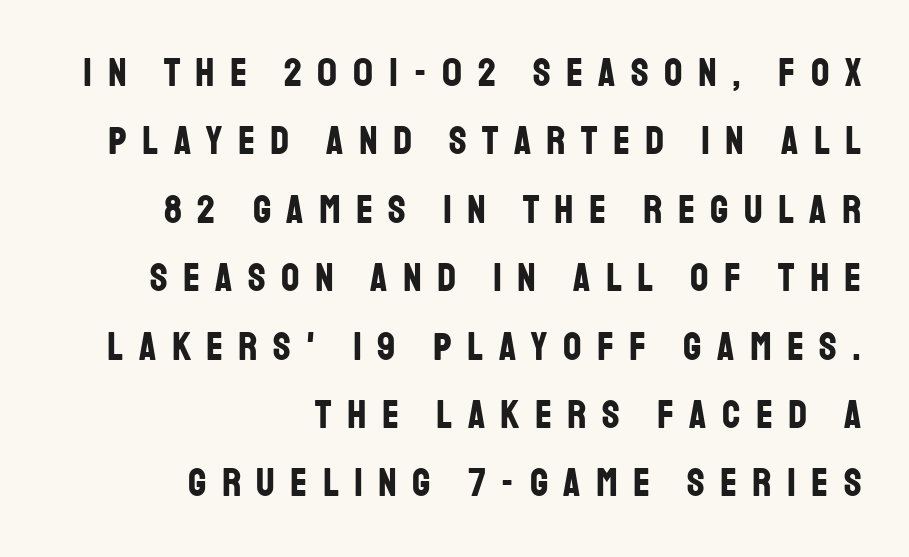
Q: Is the text bold? A: Yes.
Q: Is the text italic (slanted)? A: No, it is upright.
Q: Is the typeface a serif or a sans-serif typeface? A: Sans-serif.
Q: Is the text underlined? A: No.
Q: How is the paragraph aligned? A: Right-aligned.
Q: Is the spacing between letters normal or unusually wide? A: Unusually wide.
Q: Width (condensed, normal, or wide)? A: Condensed.
Q: Stroke contrast? A: Low.
Q: x-height? A: Large.
Q: Monospaced? A: No.
